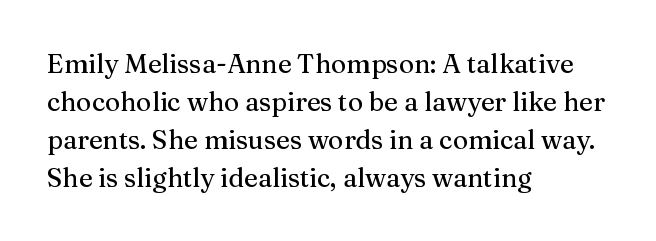
{"italic": "no", "underline": "no", "align": "left", "line_spacing": "normal", "line_spacing_ratio": 1.46, "letter_spacing": "normal", "letter_spacing_em": 0.0, "glyph_px": 26}
